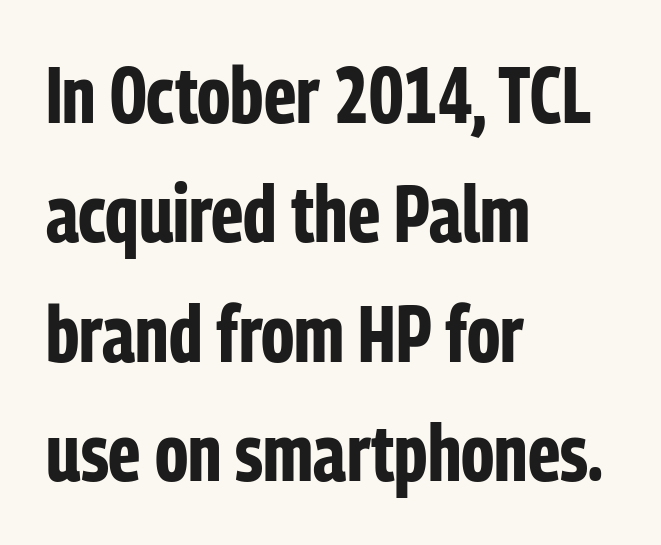
Q: Is the text bold? A: Yes.
Q: Is the text italic (slanted)? A: No, it is upright.
Q: Is the typeface a serif or a sans-serif typeface? A: Sans-serif.
Q: Is the text underlined? A: No.
Q: How is the paragraph aligned? A: Left-aligned.
Q: Is the spacing between letters normal or unusually wide? A: Normal.
Q: Is the spacing between lines tight, normal or loose? A: Normal.
Q: Width (condensed, normal, or wide)? A: Condensed.
Q: Stroke contrast? A: Low.
Q: x-height? A: Medium.
Q: Monospaced? A: No.
